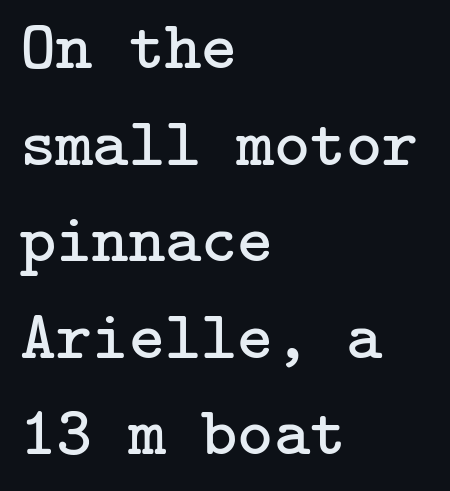
{"serif": "yes", "italic": "no", "bold": "no", "weight": "regular", "width": "normal", "stroke_contrast": "low", "x_height": "medium", "underline": "no", "align": "left", "line_spacing": "normal", "line_spacing_ratio": 1.4, "letter_spacing": "normal", "letter_spacing_em": 0.0, "glyph_px": 69}
